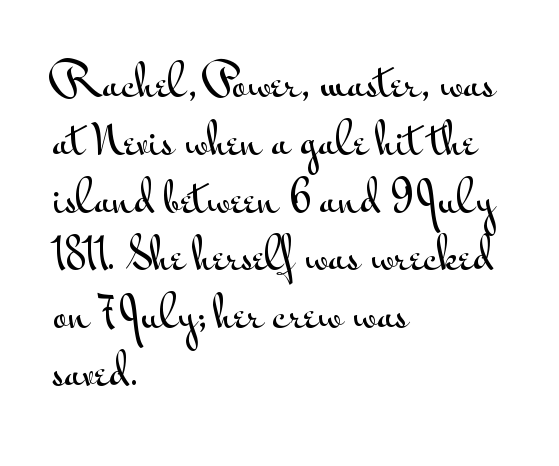
Q: Is the text italic (slanted)? A: Yes.
Q: Is the typeface a serif or a sans-serif typeface? A: Sans-serif.
Q: Is the text underlined? A: No.
Q: How is the paragraph aligned? A: Left-aligned.
Q: Is the spacing between letters normal or unusually wide? A: Normal.
Q: Is the spacing between lines tight, normal or loose? A: Normal.
Q: Width (condensed, normal, or wide)? A: Wide.
Q: Stroke contrast? A: Medium.
Q: x-height? A: Small.
Q: Monospaced? A: No.
